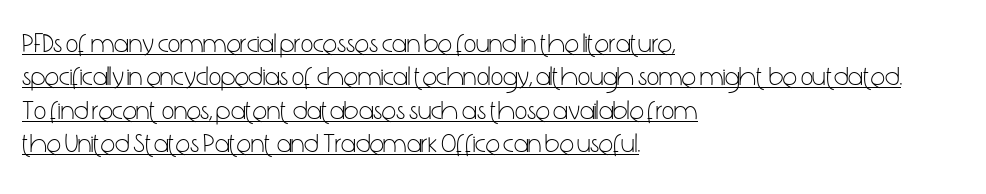
Stem width sits at or under what a default text font uses. Underlined type. One-word summary of the alignment: left. Tracking here is standard; glyphs follow each other at the usual distance.
